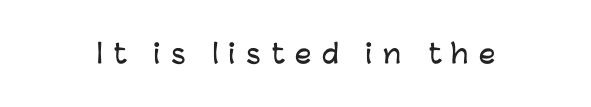
Q: Is the text italic (slanted)? A: No, it is upright.
Q: Is the text underlined? A: No.
Q: Is the spacing between letters normal or unusually wide? A: Unusually wide.
